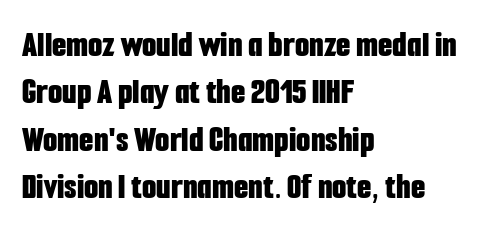
The paragraph has a hard left edge and a soft right edge. Here the designer chose a conventional face with non-uniform glyph widths. The passage shown has conventional tracking throughout. Each new line begins a customary step beneath the previous one.
